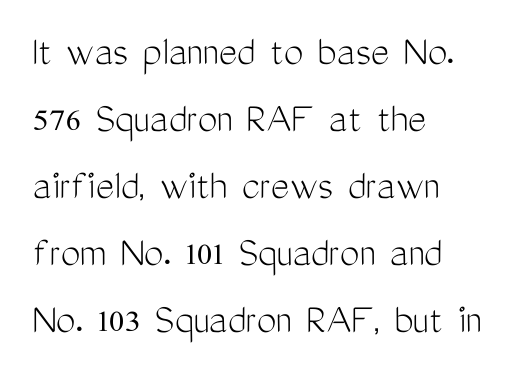
Q: Is the text bold? A: No.
Q: Is the text italic (slanted)? A: No, it is upright.
Q: Is the typeface a serif or a sans-serif typeface? A: Sans-serif.
Q: Is the text underlined? A: No.
Q: How is the paragraph aligned? A: Left-aligned.
Q: Is the spacing between letters normal or unusually wide? A: Normal.
Q: Is the spacing between lines tight, normal or loose? A: Normal.
Q: Width (condensed, normal, or wide)? A: Condensed.
Q: Stroke contrast? A: Medium.
Q: x-height? A: Medium.
Q: Monospaced? A: No.
